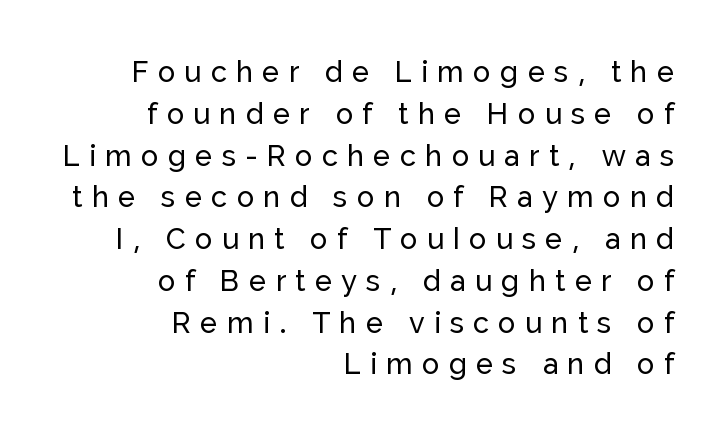
{"serif": "no", "italic": "no", "width": "normal", "stroke_contrast": "low", "x_height": "medium", "monospaced": "no", "underline": "no", "align": "right", "line_spacing": "normal", "line_spacing_ratio": 1.44, "letter_spacing": "wide", "letter_spacing_em": 0.32, "glyph_px": 29}
